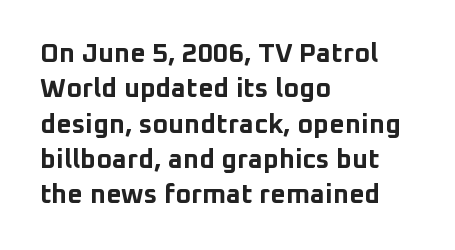
The image shows 27 px bold type, upright; set left-aligned, normal line spacing (1.31x), normal letter spacing, not underlined.
